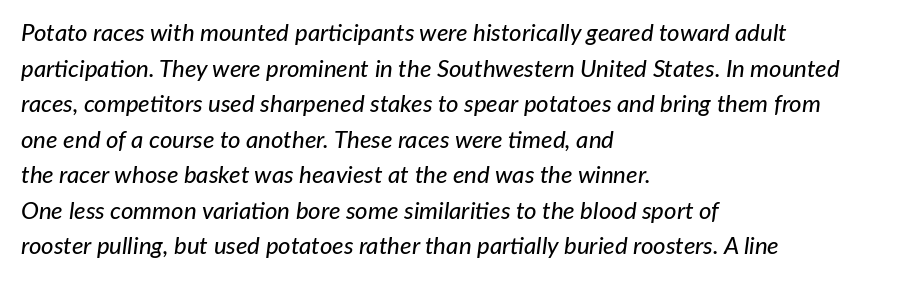
Q: Is the text italic (slanted)? A: Yes, it leans right by about 7 degrees.
Q: Is the text underlined? A: No.
Q: How is the paragraph aligned? A: Left-aligned.
Q: Is the spacing between letters normal or unusually wide? A: Normal.
Q: Is the spacing between lines tight, normal or loose? A: Normal.
